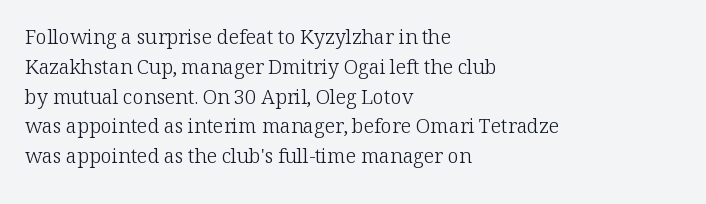
Rule under the text: the space is simply empty. Upright lettering throughout. This rendering leaves character spacing at its baseline value. If you drew a ruler down the left edge, every line would touch it. Is there much room between lines? A standard amount, neither cramped nor airy. This reads as an unemphasized weight, regular at the heaviest.
